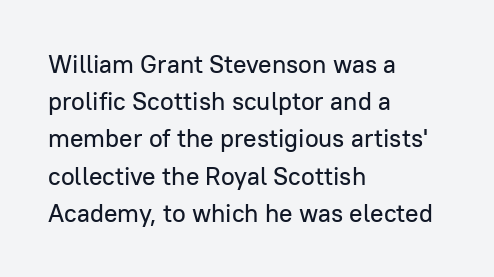
The image shows 25 px text type, upright; set left-aligned, normal line spacing (1.49x), normal letter spacing, not underlined.
